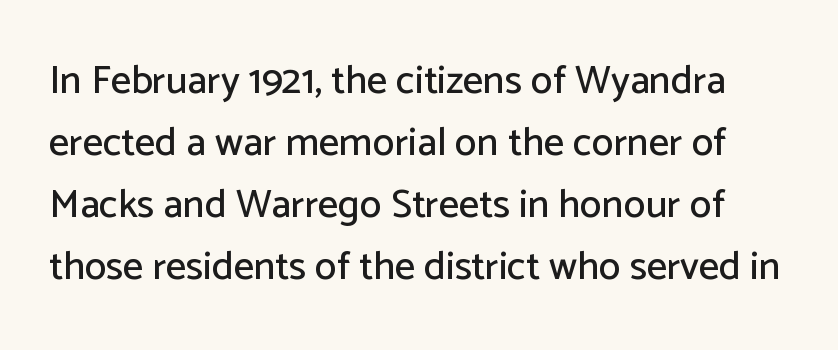
Q: Is the text italic (slanted)? A: No, it is upright.
Q: Is the typeface a serif or a sans-serif typeface? A: Sans-serif.
Q: Is the text underlined? A: No.
Q: Is the spacing between letters normal or unusually wide? A: Normal.
Q: Is the spacing between lines tight, normal or loose? A: Normal.
Q: Width (condensed, normal, or wide)? A: Normal.
Q: Stroke contrast? A: Low.
Q: x-height? A: Medium.
Q: Monospaced? A: No.
